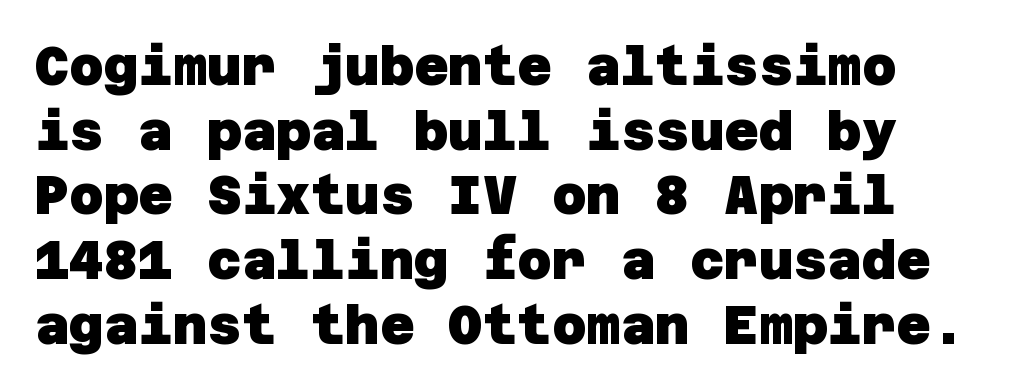
Q: Is the text bold? A: Yes.
Q: Is the typeface a serif or a sans-serif typeface? A: Sans-serif.
Q: Is the text underlined? A: No.
Q: Is the spacing between letters normal or unusually wide? A: Normal.
Q: Width (condensed, normal, or wide)? A: Normal.
Q: Stroke contrast? A: Low.
Q: x-height? A: Large.
